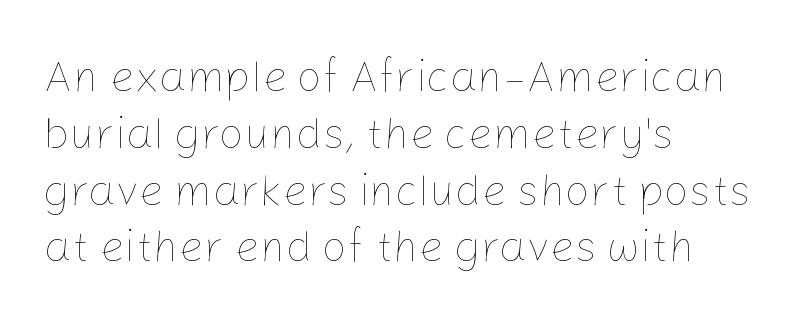
The image shows 44 px thin type, upright; set left-aligned, normal line spacing (1.29x), normal letter spacing, not underlined; low stroke contrast and a medium x-height.
